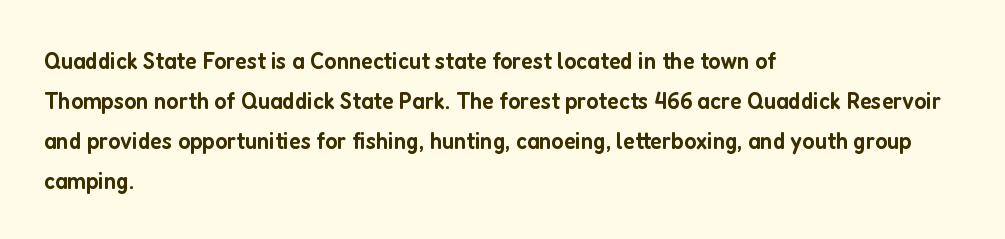
{"italic": "no", "bold": "semi", "underline": "no", "align": "left", "line_spacing": "normal", "line_spacing_ratio": 1.6, "letter_spacing": "normal", "letter_spacing_em": 0.0, "glyph_px": 25}
